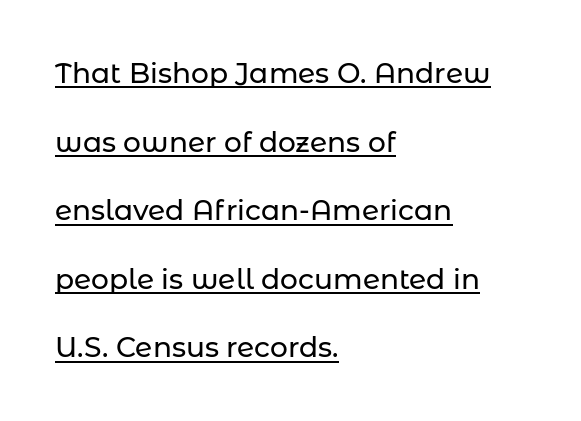
The image shows 28 px sans-serif type, upright; set left-aligned, loose line spacing (2.45x), normal letter spacing, underlined; low stroke contrast and a medium x-height.
